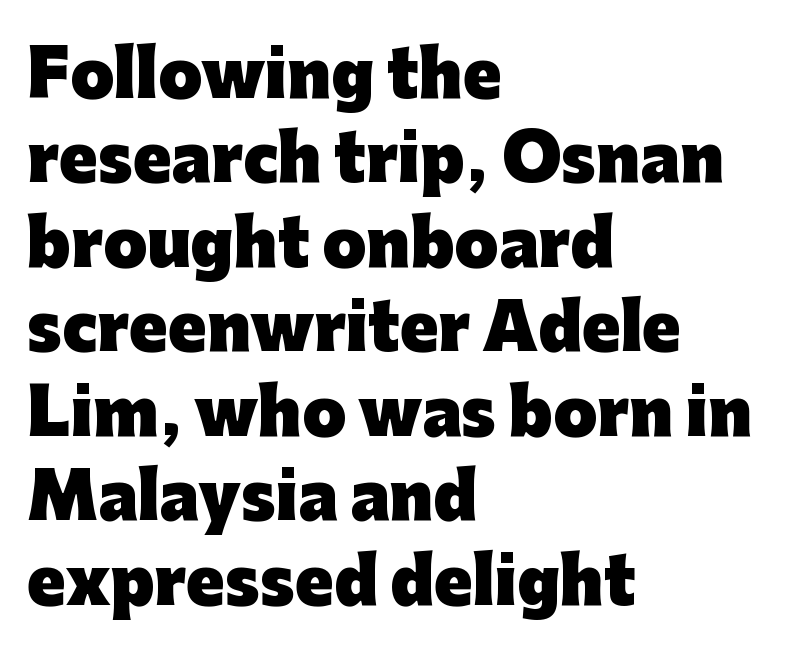
{"serif": "no", "italic": "no", "bold": "yes", "weight": "heavy", "width": "normal", "stroke_contrast": "low", "x_height": "medium", "monospaced": "no", "underline": "no", "align": "left", "line_spacing": "normal", "line_spacing_ratio": 1.34, "letter_spacing": "normal", "letter_spacing_em": 0.0, "glyph_px": 63}
